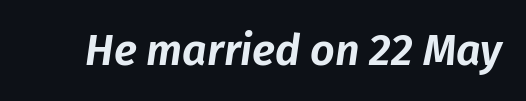
Q: Is the text italic (slanted)? A: Yes, it leans right by about 8 degrees.
Q: Is the text underlined? A: No.
Q: Is the spacing between letters normal or unusually wide? A: Normal.
Q: Width (condensed, normal, or wide)? A: Normal.
Q: Stroke contrast? A: Low.
Q: x-height? A: Medium.
Q: Monospaced? A: No.
